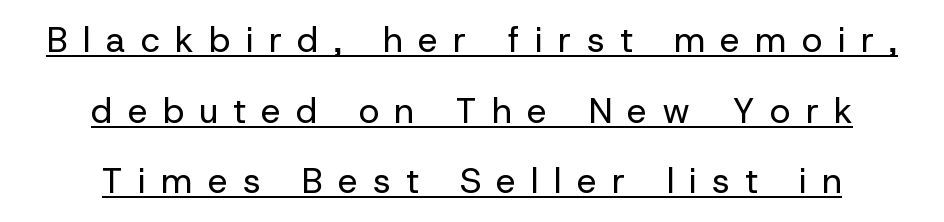
{"serif": "no", "italic": "no", "bold": "no", "weight": "regular", "width": "normal", "stroke_contrast": "low", "x_height": "medium", "monospaced": "no", "underline": "yes", "align": "center", "line_spacing": "loose", "line_spacing_ratio": 2.02, "letter_spacing": "wide", "letter_spacing_em": 0.44, "glyph_px": 35}
